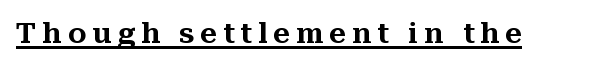
Q: Is the text italic (slanted)? A: No, it is upright.
Q: Is the typeface a serif or a sans-serif typeface? A: Serif.
Q: Is the text underlined? A: Yes.
Q: Is the spacing between letters normal or unusually wide? A: Unusually wide.
Q: Width (condensed, normal, or wide)? A: Normal.
Q: Stroke contrast? A: Medium.
Q: x-height? A: Medium.
Q: Monospaced? A: No.
